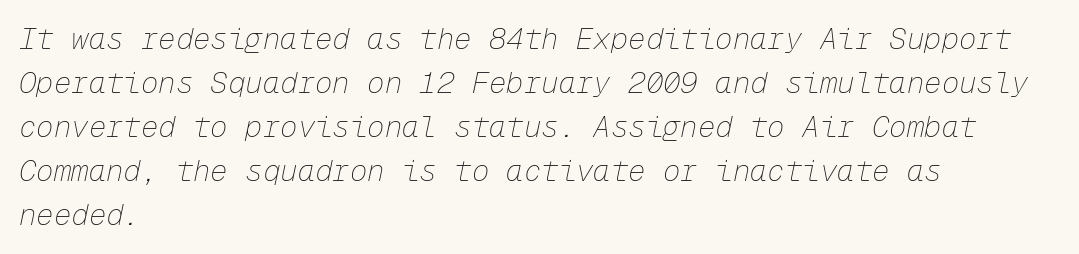
Q: Is the text bold? A: No.
Q: Is the text italic (slanted)? A: Yes, it leans right by about 12 degrees.
Q: Is the text underlined? A: No.
Q: How is the paragraph aligned? A: Left-aligned.
Q: Is the spacing between letters normal or unusually wide? A: Normal.
Q: Is the spacing between lines tight, normal or loose? A: Normal.
Q: Width (condensed, normal, or wide)? A: Normal.
Q: Stroke contrast? A: Low.
Q: x-height? A: Medium.
Q: Monospaced? A: Yes.
